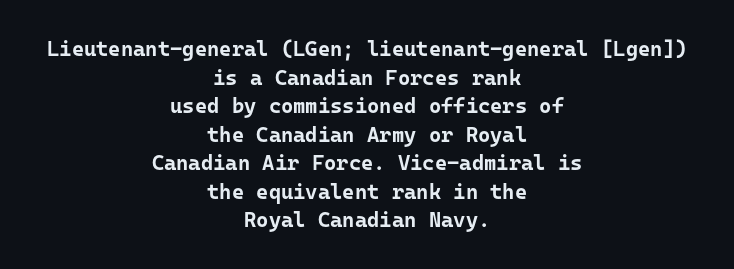
The image shows 21 px bold type, upright; set centered, normal line spacing (1.36x), normal letter spacing, not underlined.
